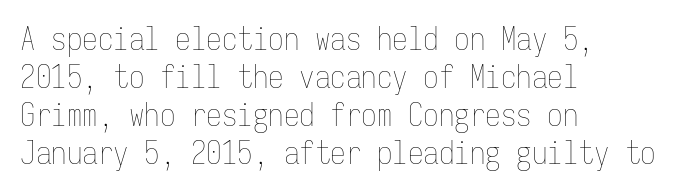
Descenders hang freely into open space. Is the block centered? No — it sits flush against the left margin. Is this a heavy cut? Hardly; it is regular or lighter. Here the designer chose a console-style face with uniform glyph widths.
